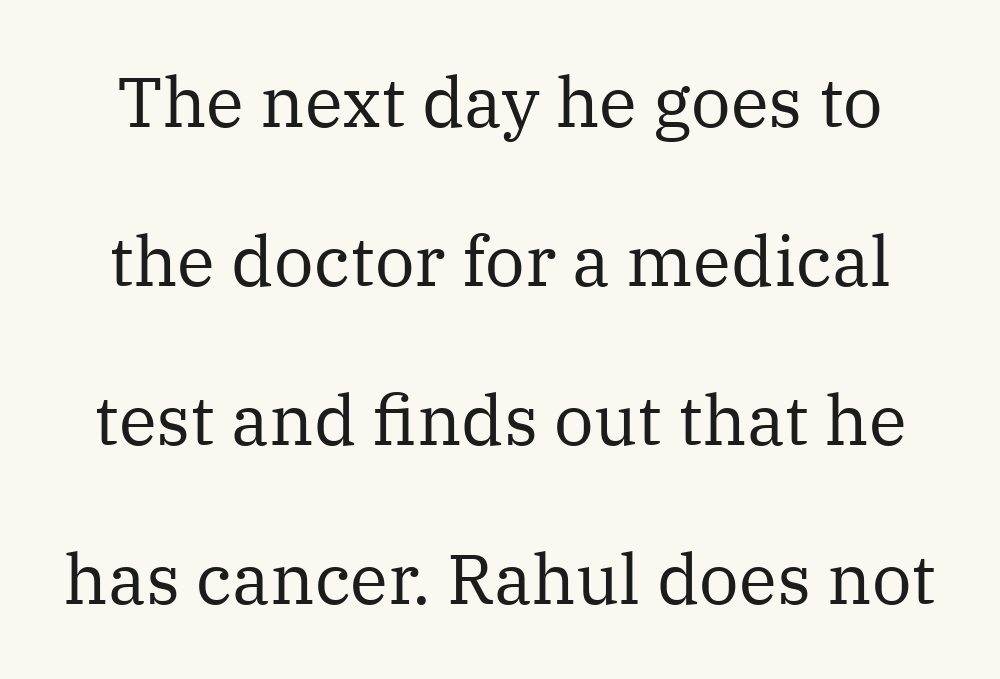
The image shows 70 px regular-weight serif type, upright; set loose line spacing (2.27x), normal letter spacing, not underlined; medium stroke contrast and a medium x-height.
